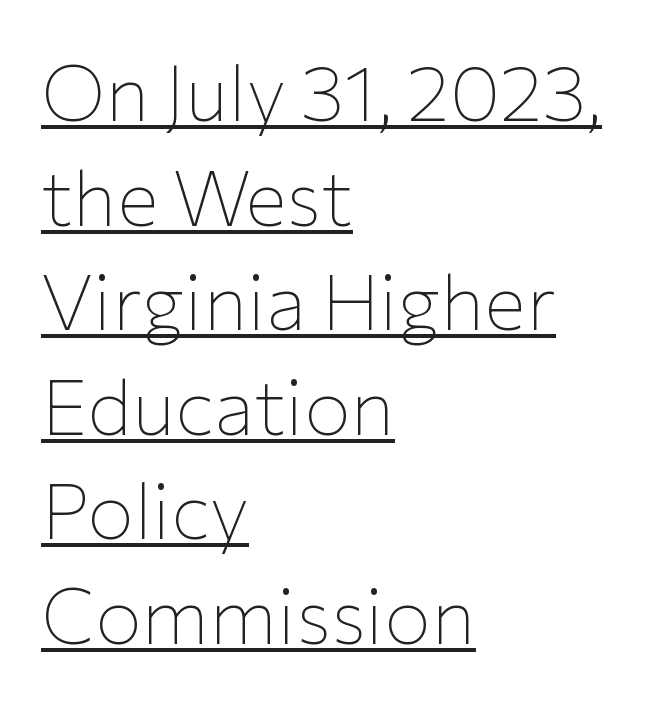
Heaviness? Minimal to ordinary, like unemphasized prose. This is roman type, the default non-slanted kind. Characters follow at the spacing the type designer built in. A typesetter would call this proportional, since set widths differ per character. Students, observe the line beneath the letters — that is underlining. The rag falls on the right side of this text block.
